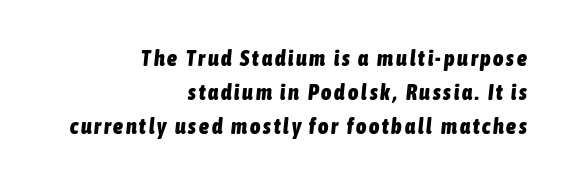
{"italic": "yes", "lean": "right", "slant_degrees": 6, "bold": "yes", "underline": "no", "align": "right", "line_spacing": "normal", "line_spacing_ratio": 1.55, "glyph_px": 22}
